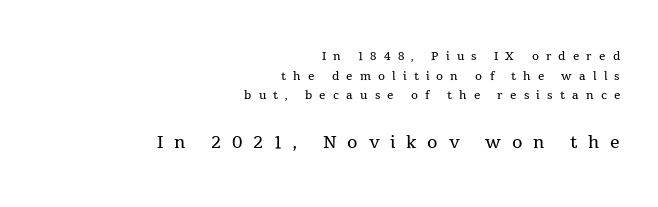
Q: Is the text bold? A: No.
Q: Is the text italic (slanted)? A: No, it is upright.
Q: Is the text underlined? A: No.
Q: How is the paragraph aligned? A: Right-aligned.
Q: Is the spacing between letters normal or unusually wide? A: Unusually wide.
Q: Which block of text is set in a larger size, the first (top) or the second (bottom)? A: The second (bottom) one.
